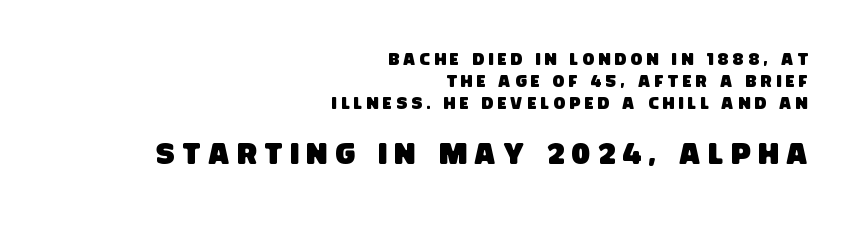
Q: Is the typeface a serif or a sans-serif typeface? A: Sans-serif.
Q: Is the text underlined? A: No.
Q: How is the paragraph aligned? A: Right-aligned.
Q: Is the spacing between letters normal or unusually wide? A: Unusually wide.
Q: Is the spacing between lines tight, normal or loose? A: Normal.
Q: Which block of text is set in a larger size, the first (top) or the second (bottom)? A: The second (bottom) one.
Q: Width (condensed, normal, or wide)? A: Condensed.
Q: Stroke contrast? A: Low.
Q: x-height? A: Large.
Q: Monospaced? A: No.
